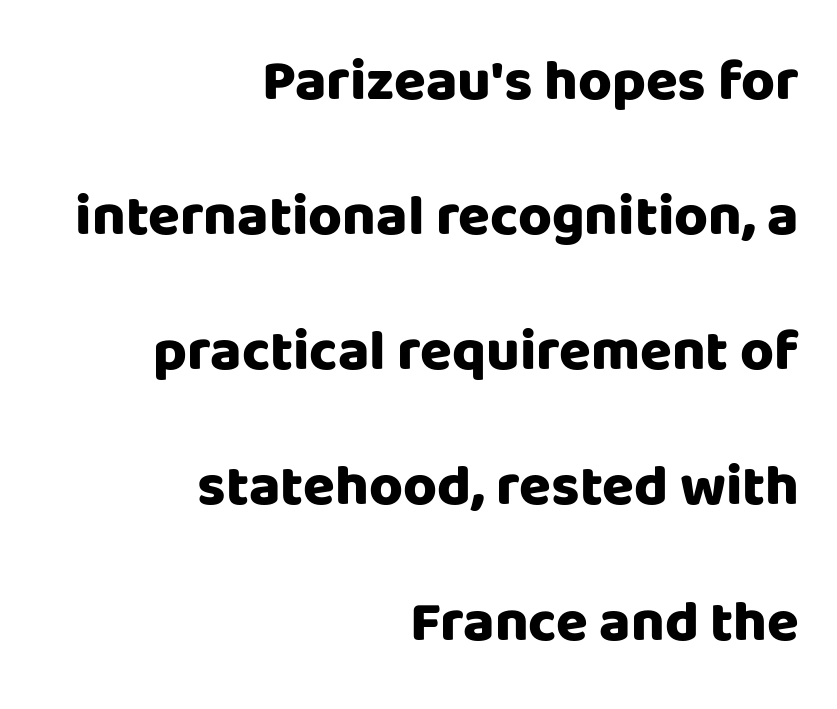
Italic: no, the glyphs are upright roman. Each glyph is drawn with heavy, bold strokes. Does the leading feel generous? Absolutely, it's lavish. Nothing unusual about the tracking: characters are spaced as the font intends. A typesetter would label this face a sans. Bare-footed words on every line.
